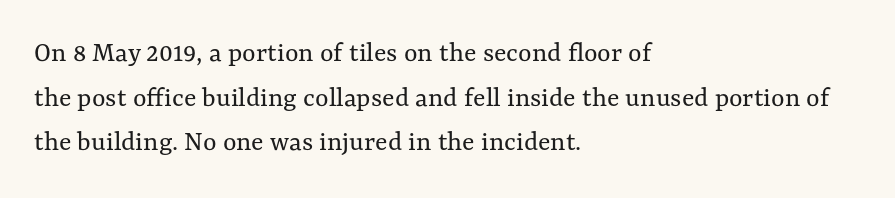
{"italic": "no", "bold": "no", "weight": "regular", "width": "normal", "stroke_contrast": "medium", "x_height": "medium", "monospaced": "no", "underline": "no", "align": "left", "line_spacing": "normal", "line_spacing_ratio": 1.54, "letter_spacing": "normal", "letter_spacing_em": 0.0, "glyph_px": 29}
